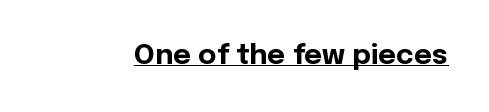
Q: Is the text bold? A: Yes.
Q: Is the text italic (slanted)? A: No, it is upright.
Q: Is the typeface a serif or a sans-serif typeface? A: Sans-serif.
Q: Is the text underlined? A: Yes.
Q: Is the spacing between letters normal or unusually wide? A: Normal.
Q: Width (condensed, normal, or wide)? A: Normal.
Q: x-height? A: Medium.
Q: Monospaced? A: No.
